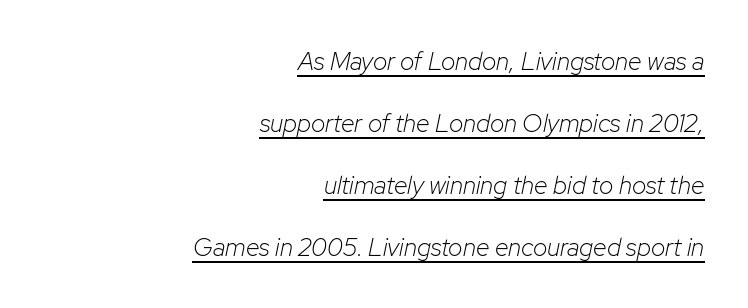
{"italic": "yes", "lean": "right", "slant_degrees": 12, "bold": "no", "underline": "yes", "align": "right", "line_spacing": "loose", "line_spacing_ratio": 2.48, "letter_spacing": "normal", "letter_spacing_em": 0.0, "glyph_px": 25}
